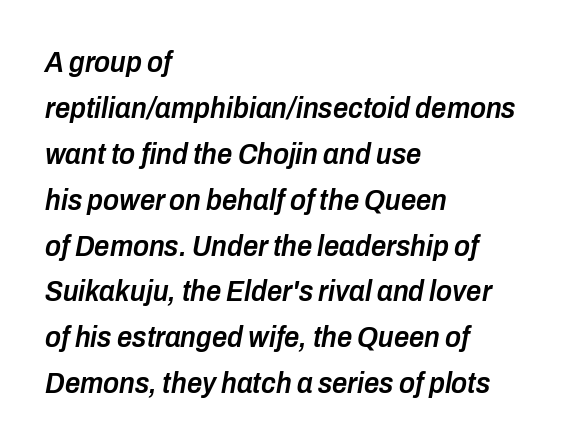
The area under the type is left untouched. Spacing verdict: proportional, widths tailored to each character. The rendering uses a moderate line-height, typical for paragraphs. A typesetter would call this zero additional tracking. Italic: yes, the glyphs are oblique. The typesetting leans somewhat heavy: a semibold.
